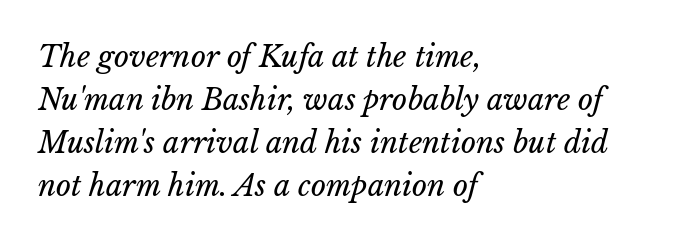
{"bold": "no", "weight": "regular", "width": "normal", "stroke_contrast": "low", "x_height": "medium", "monospaced": "no", "underline": "no", "align": "left", "line_spacing": "normal", "line_spacing_ratio": 1.48, "letter_spacing": "normal", "letter_spacing_em": 0.0, "glyph_px": 29}
